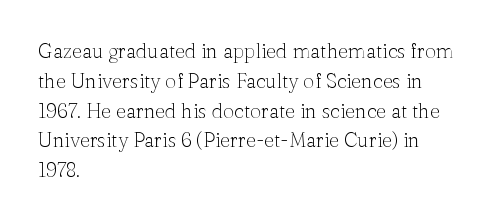
{"italic": "no", "bold": "no", "underline": "no", "align": "left", "line_spacing": "normal", "line_spacing_ratio": 1.49, "letter_spacing": "normal", "letter_spacing_em": 0.0, "glyph_px": 20}
